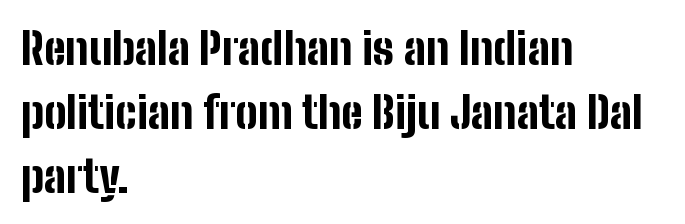
Q: Is the text bold? A: Yes.
Q: Is the text italic (slanted)? A: No, it is upright.
Q: Is the typeface a serif or a sans-serif typeface? A: Sans-serif.
Q: Is the text underlined? A: No.
Q: How is the paragraph aligned? A: Left-aligned.
Q: Is the spacing between letters normal or unusually wide? A: Normal.
Q: Is the spacing between lines tight, normal or loose? A: Normal.
Q: Width (condensed, normal, or wide)? A: Condensed.
Q: Stroke contrast? A: Low.
Q: x-height? A: Medium.
Q: Monospaced? A: No.
